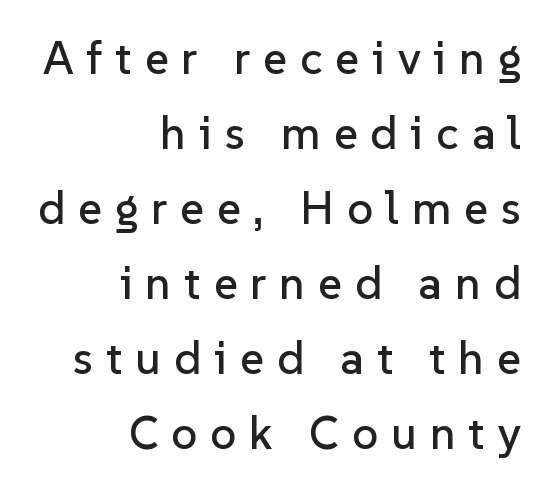
Q: Is the text italic (slanted)? A: No, it is upright.
Q: Is the typeface a serif or a sans-serif typeface? A: Sans-serif.
Q: Is the text underlined? A: No.
Q: How is the paragraph aligned? A: Right-aligned.
Q: Is the spacing between letters normal or unusually wide? A: Unusually wide.
Q: Is the spacing between lines tight, normal or loose? A: Normal.
Q: Width (condensed, normal, or wide)? A: Normal.
Q: Stroke contrast? A: Low.
Q: x-height? A: Medium.
Q: Monospaced? A: No.
